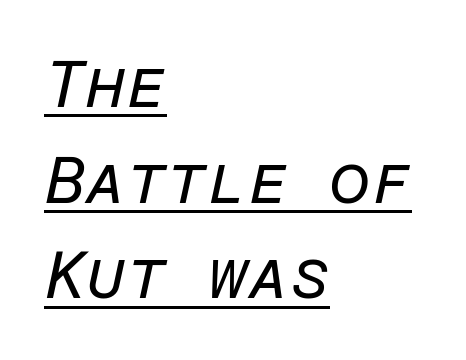
{"italic": "yes", "lean": "right", "slant_degrees": 12, "bold": "no", "weight": "regular", "width": "normal", "stroke_contrast": "low", "x_height": "medium", "monospaced": "yes", "underline": "yes", "align": "left", "line_spacing": "normal", "line_spacing_ratio": 1.45, "letter_spacing": "normal", "letter_spacing_em": 0.0, "glyph_px": 66}
